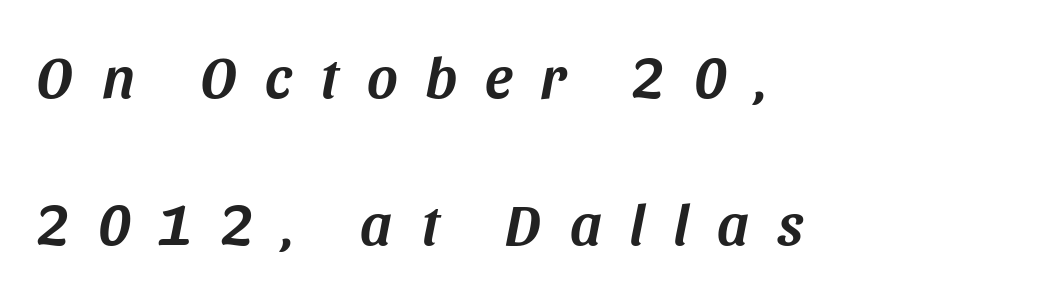
{"italic": "yes", "lean": "right", "slant_degrees": 11, "width": "normal", "stroke_contrast": "medium", "x_height": "large", "monospaced": "no", "underline": "no", "align": "left", "line_spacing": "loose", "line_spacing_ratio": 2.49, "letter_spacing": "wide", "letter_spacing_em": 0.48, "glyph_px": 59}
